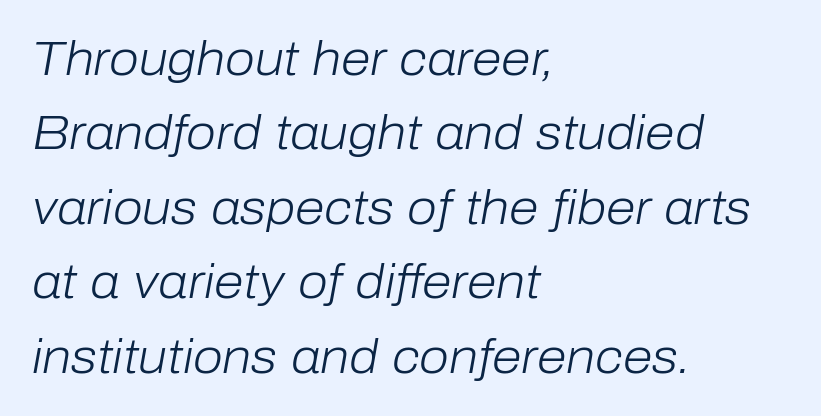
This sample uses an oblique cut, with every glyph tilted off the vertical. Glyph-to-glyph distance matches everyday printed text. The letters advance in unequal steps, a hallmark of proportional type. Notice how descenders clear the ascenders below comfortably — that's standard leading. Has an underline been added? It has not.
